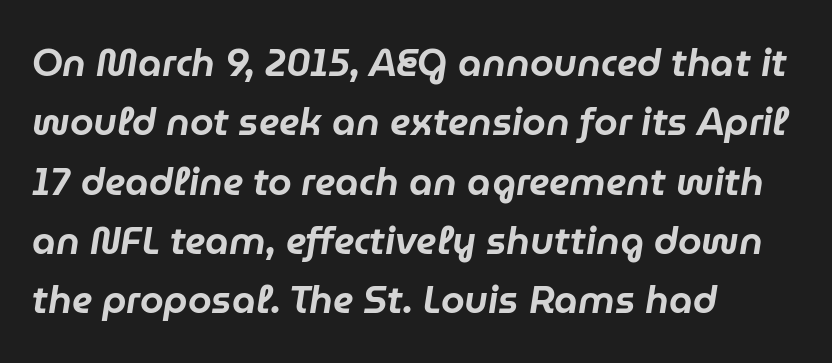
Looking at the ascenders, they clearly lean. This sample has the flowing, uneven cadence of proportional lettering. There is no visible air inserted between adjacent glyphs. The passage is arranged the way most books set body copy — flush left.
